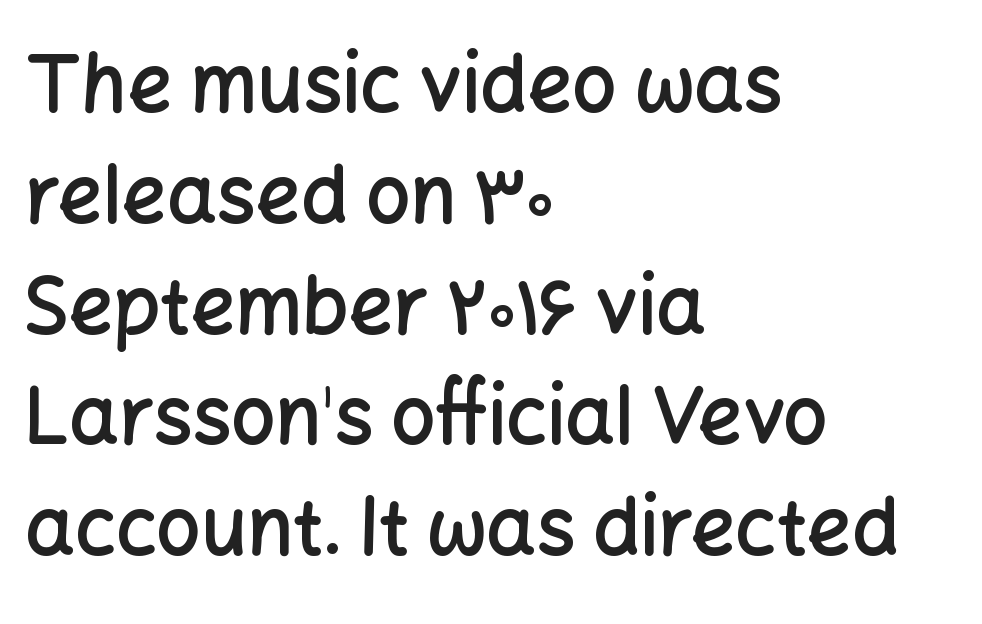
{"serif": "no", "italic": "no", "bold": "semi", "weight": "semibold", "width": "normal", "stroke_contrast": "low", "x_height": "medium", "monospaced": "no", "underline": "no", "align": "left", "line_spacing": "normal", "line_spacing_ratio": 1.42, "letter_spacing": "normal", "letter_spacing_em": 0.0, "glyph_px": 78}
